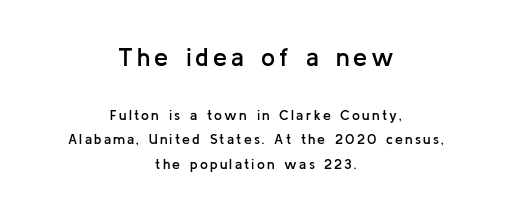
{"italic": "no", "bold": "semi", "underline": "no", "align": "center", "line_spacing_ratio": 1.75, "larger_block": "first", "size_ratio": 1.79, "glyph_px": 25}
